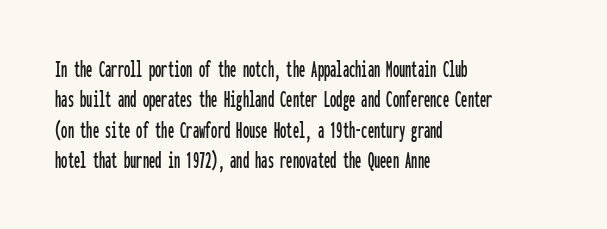
The typography opts for an upright posture over an oblique one. The letterforms sit shoulder to shoulder at normal distance. Compared with a centered layout, this one pins lines to the left instead. Descenders are the only things crossing below the line.
